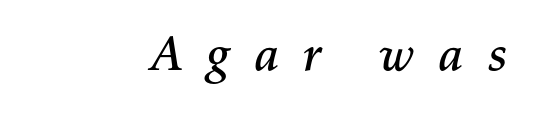
Q: Is the text italic (slanted)? A: Yes, it leans right by about 11 degrees.
Q: Is the text underlined? A: No.
Q: Is the spacing between letters normal or unusually wide? A: Unusually wide.
Q: Width (condensed, normal, or wide)? A: Normal.
Q: Stroke contrast? A: Medium.
Q: x-height? A: Medium.
Q: Monospaced? A: No.
